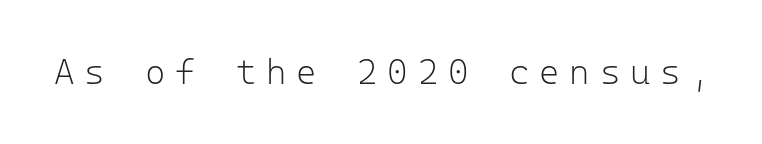
The image shows 35 px light sans-serif type, upright, monospaced; set unusually wide letter spacing (+0.28 em), not underlined; low stroke contrast and a medium x-height.
